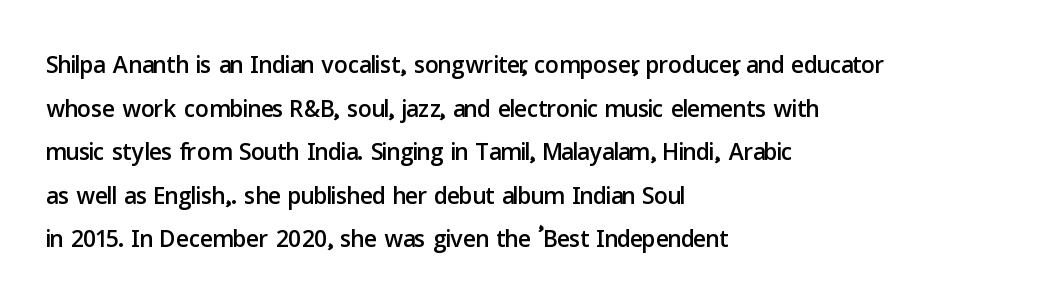
Q: Is the text italic (slanted)? A: No, it is upright.
Q: Is the typeface a serif or a sans-serif typeface? A: Sans-serif.
Q: Is the text underlined? A: No.
Q: How is the paragraph aligned? A: Left-aligned.
Q: Is the spacing between letters normal or unusually wide? A: Normal.
Q: Is the spacing between lines tight, normal or loose? A: Normal.
Q: Width (condensed, normal, or wide)? A: Normal.
Q: Stroke contrast? A: Low.
Q: x-height? A: Medium.
Q: Monospaced? A: No.
